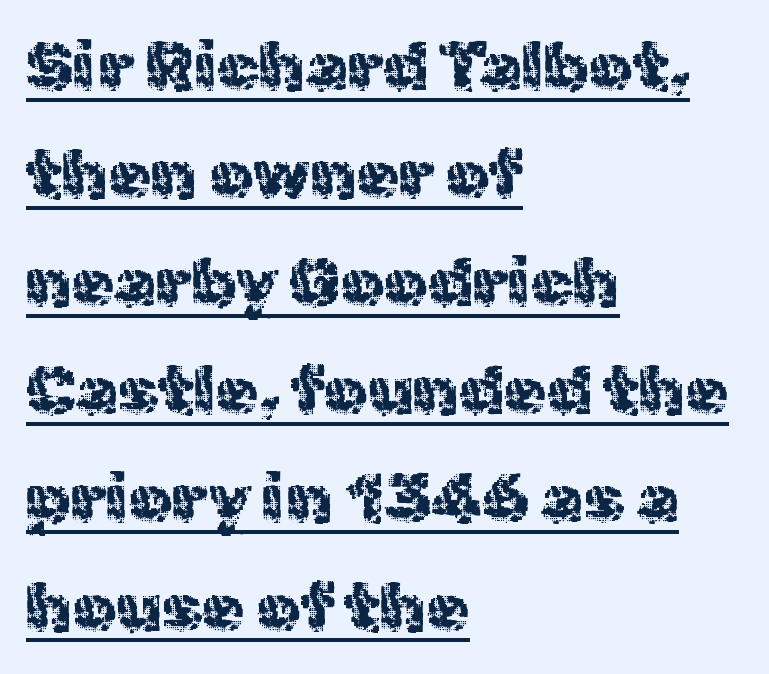
The image shows 68 px regular-weight sans-serif type, upright; set left-aligned, normal line spacing (1.59x), normal letter spacing, underlined; a medium x-height.
